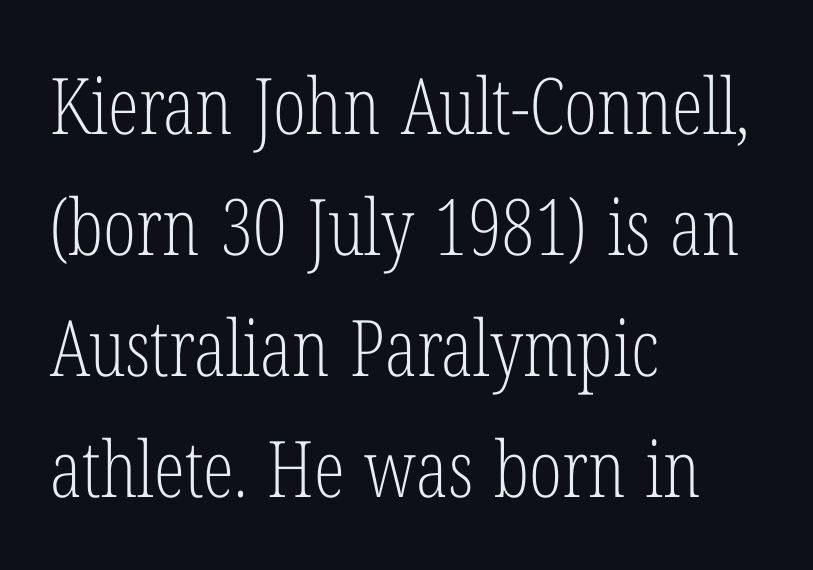
The image shows 78 px light, condensed serif type, upright; set left-aligned, normal line spacing (1.55x), normal letter spacing, not underlined; low stroke contrast and a medium x-height.
